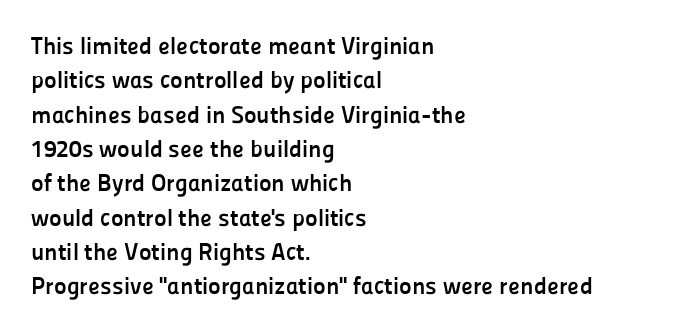
Q: Is the text bold? A: Yes.
Q: Is the text italic (slanted)? A: No, it is upright.
Q: Is the text underlined? A: No.
Q: How is the paragraph aligned? A: Left-aligned.
Q: Is the spacing between letters normal or unusually wide? A: Normal.
Q: Is the spacing between lines tight, normal or loose? A: Normal.
